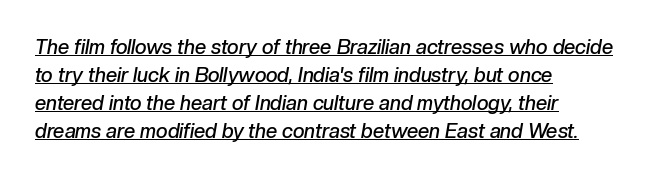
Spacing between characters is what you'd get straight out of the box. Leading: standard. This is underlined copy, the kind a proofreader might mark for attention. Looking at the ascenders, they clearly lean. The typesetting leans somewhat heavy: a semibold. If you drew a ruler down the left edge, every line would touch it.
